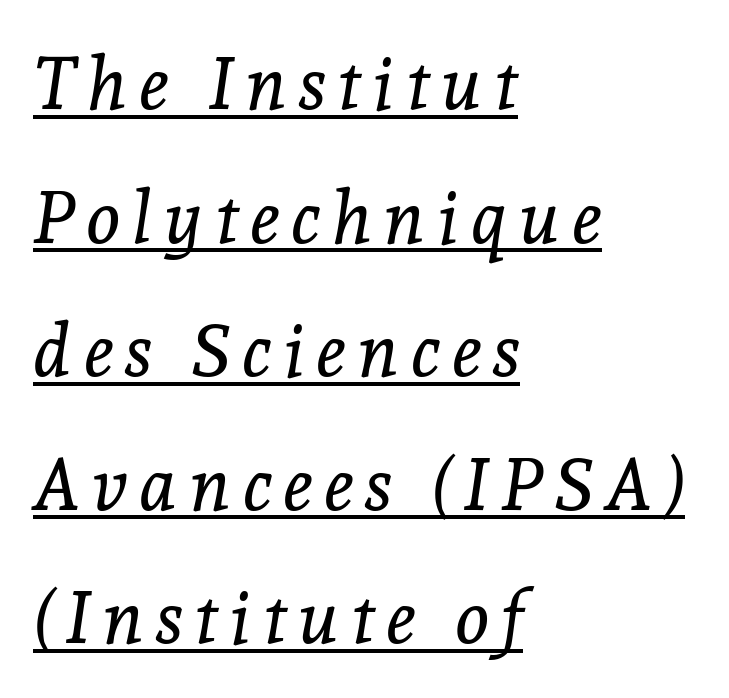
Q: Is the text bold? A: No.
Q: Is the text italic (slanted)? A: Yes, it leans right by about 8 degrees.
Q: Is the typeface a serif or a sans-serif typeface? A: Serif.
Q: Is the text underlined? A: Yes.
Q: How is the paragraph aligned? A: Left-aligned.
Q: Width (condensed, normal, or wide)? A: Normal.
Q: x-height? A: Medium.
Q: Monospaced? A: No.
